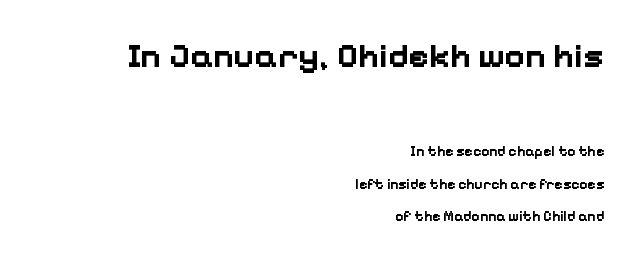
Look at the tracking — it's just the regular setting, nothing added. The area under the type is left untouched. This is the regular roman posture of the typeface. The rag falls on the left side of this text block. Caption: upper text group enlarged, lower text group reduced. The passage shown is emphatically bold.
